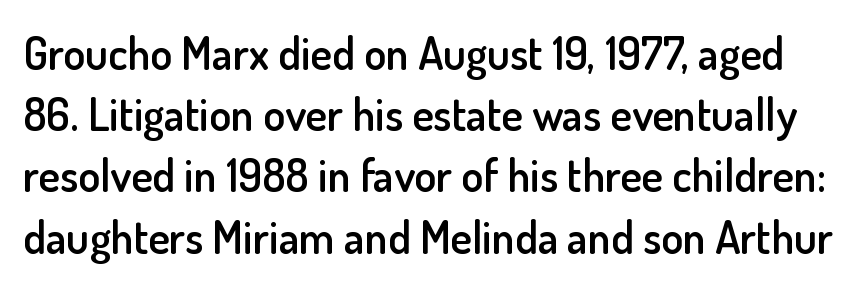
Caption: standard tracking, unaltered. The space beneath each line is pristine and unruled. In terms of leading, this rendering sits right in the middle. This is roman type, the default non-slanted kind. These lines are rendered in a variable-pitch font. The strokes are fattened partway — semibold, not bold.
